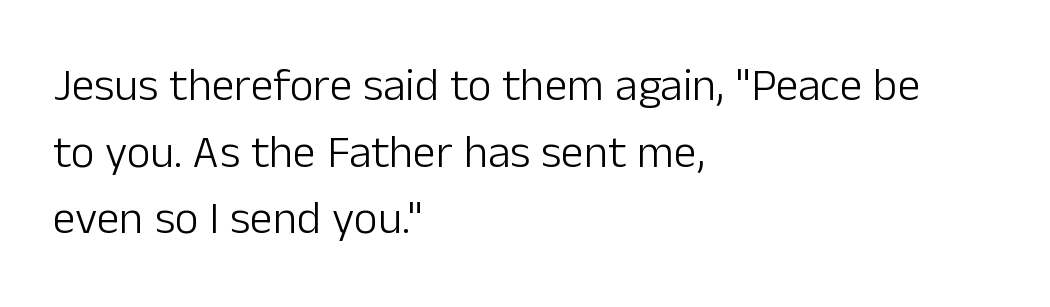
The image shows 46 px light sans-serif type, upright; set left-aligned, normal line spacing (1.45x), normal letter spacing, not underlined; low stroke contrast and a medium x-height.
